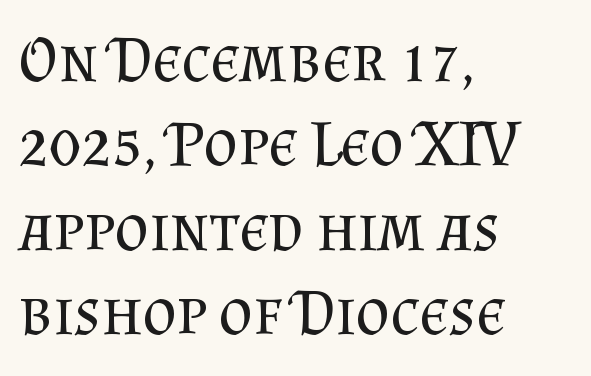
{"serif": "yes", "italic": "no", "bold": "no", "weight": "regular", "width": "normal", "stroke_contrast": "medium", "x_height": "small", "monospaced": "no", "underline": "no", "align": "left", "line_spacing": "normal", "line_spacing_ratio": 1.28, "letter_spacing": "normal", "letter_spacing_em": 0.0, "glyph_px": 66}
